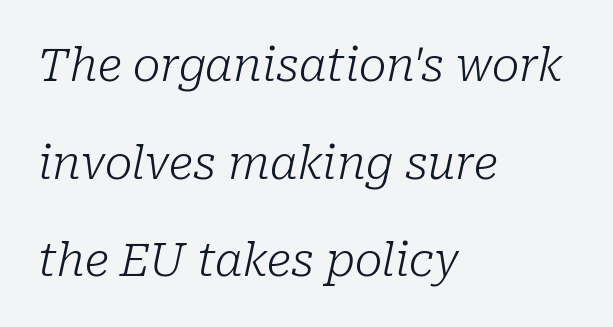
{"serif": "yes", "italic": "yes", "lean": "right", "slant_degrees": 10, "bold": "no", "weight": "light", "width": "normal", "stroke_contrast": "low", "x_height": "medium", "monospaced": "no", "underline": "no", "align": "left", "line_spacing": "loose", "line_spacing_ratio": 2.12, "letter_spacing": "normal", "letter_spacing_em": 0.0, "glyph_px": 46}
